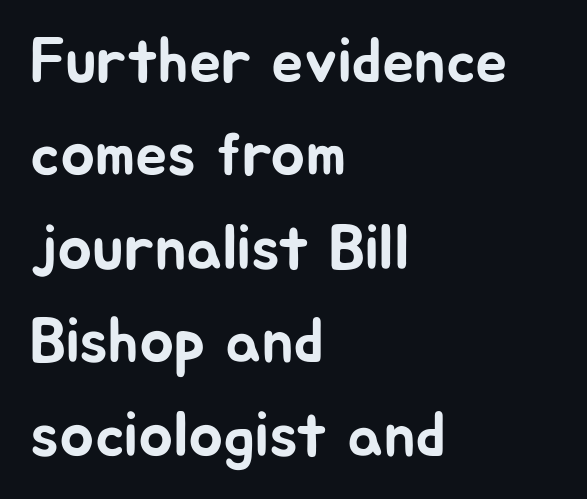
The image shows 64 px sans-serif type, upright; set left-aligned, normal line spacing (1.46x), normal letter spacing, not underlined; low stroke contrast and a medium x-height.
